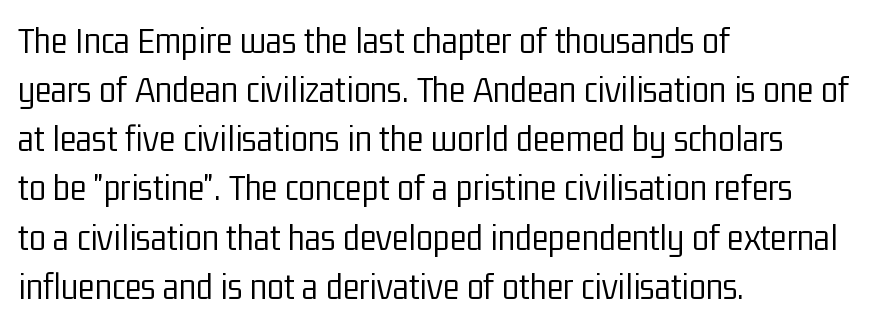
{"serif": "no", "italic": "no", "bold": "no", "weight": "light", "width": "condensed", "stroke_contrast": "low", "x_height": "medium", "monospaced": "no", "underline": "no", "align": "left", "line_spacing": "normal", "line_spacing_ratio": 1.26, "letter_spacing": "normal", "letter_spacing_em": 0.0, "glyph_px": 39}
